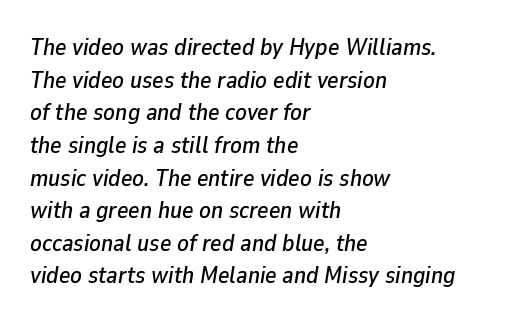
Q: Is the text italic (slanted)? A: Yes, it leans right by about 9 degrees.
Q: Is the text underlined? A: No.
Q: How is the paragraph aligned? A: Left-aligned.
Q: Is the spacing between letters normal or unusually wide? A: Normal.
Q: Is the spacing between lines tight, normal or loose? A: Normal.
